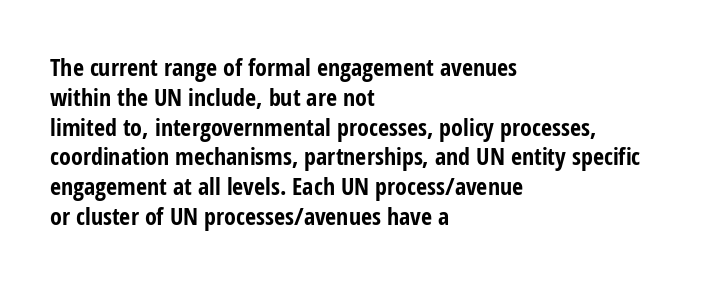
The image shows 24 px bold type, upright; set left-aligned, line spacing 1.24x, normal letter spacing, not underlined.
